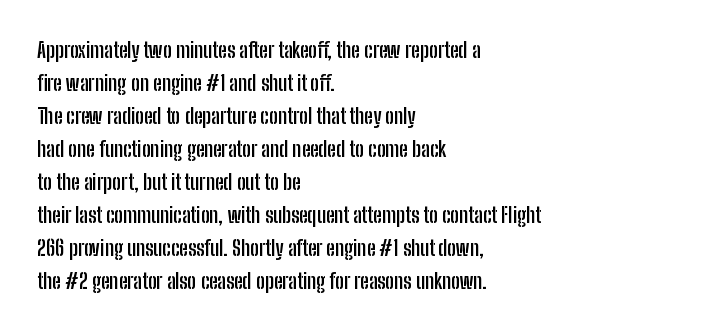
The sample has been set heavy, in full bold. Any mark beneath the type? The region is blank. The ragged edge is on the right, which tells us the setting is flush left. This sample uses plain, unmodified letter spacing. Posture: vertical. Does the leading feel generous? No, just average.
